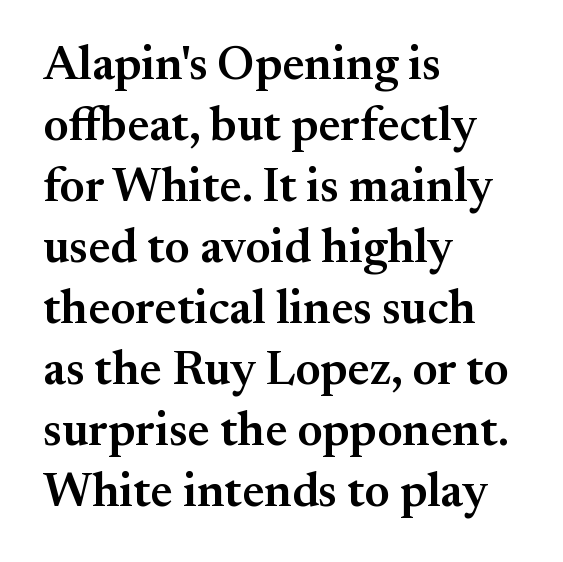
Q: Is the text bold? A: Semi-bold.
Q: Is the text italic (slanted)? A: No, it is upright.
Q: Is the typeface a serif or a sans-serif typeface? A: Serif.
Q: Is the text underlined? A: No.
Q: How is the paragraph aligned? A: Left-aligned.
Q: Is the spacing between letters normal or unusually wide? A: Normal.
Q: Is the spacing between lines tight, normal or loose? A: Normal.
Q: Width (condensed, normal, or wide)? A: Normal.
Q: Stroke contrast? A: Medium.
Q: x-height? A: Small.
Q: Monospaced? A: No.
